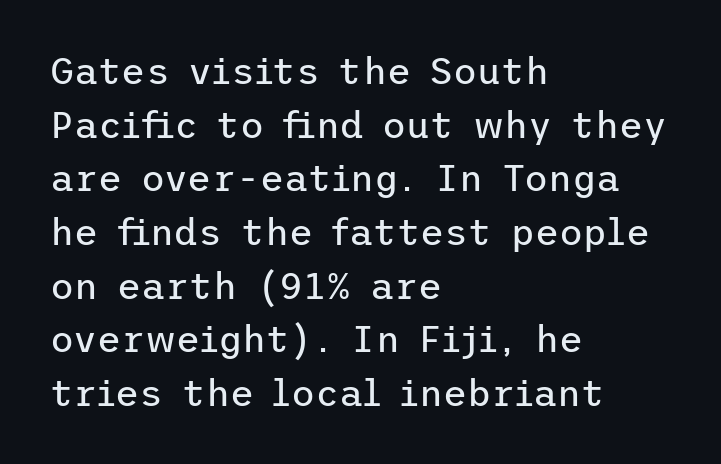
The image shows 37 px regular-weight sans-serif type, upright; set left-aligned, normal line spacing (1.45x), normal letter spacing, not underlined; low stroke contrast and a medium x-height.
